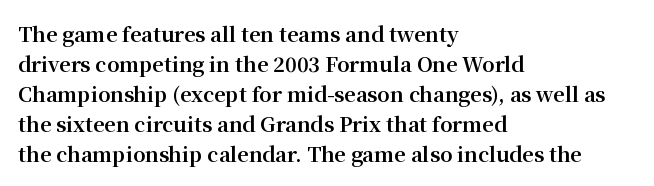
Alignment: flush left. Tall strokes in this sample are plumb rather than angled. Successive baselines arrive at the customary interval. The rendering uses a bold face; every stroke is thick and dark. The specimen omits any rule beneath the text block's lines. Short note: letters normally spaced.
